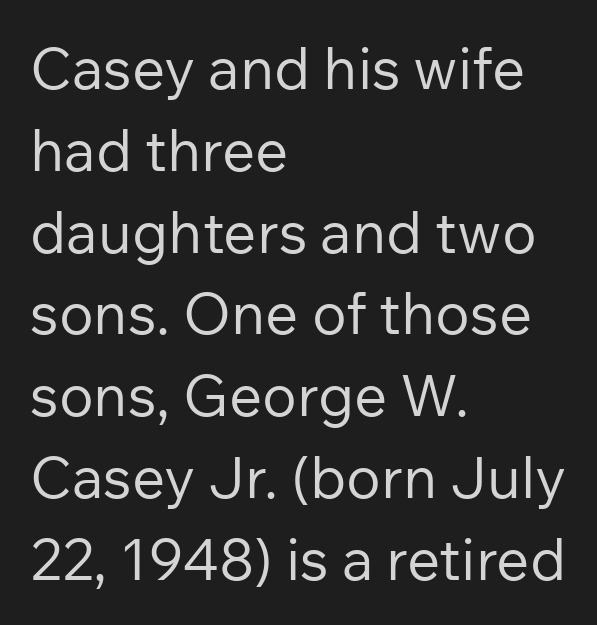
{"serif": "no", "italic": "no", "bold": "no", "weight": "regular", "width": "normal", "stroke_contrast": "low", "x_height": "medium", "monospaced": "no", "underline": "no", "align": "left", "line_spacing": "normal", "line_spacing_ratio": 1.41, "letter_spacing": "normal", "letter_spacing_em": 0.0, "glyph_px": 58}
